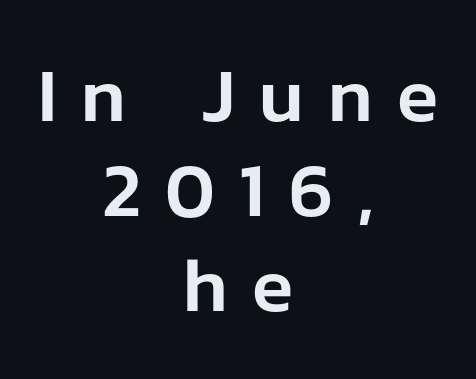
The face used here is proportionally spaced, like ordinary book or web type. Honestly, the letter spacing is so wide it's the main thing you notice. Serif or sans? Sans — the stroke terminals are bare. The space beneath each line is pristine and unruled. The vertical gap from one line to the next is medium.
